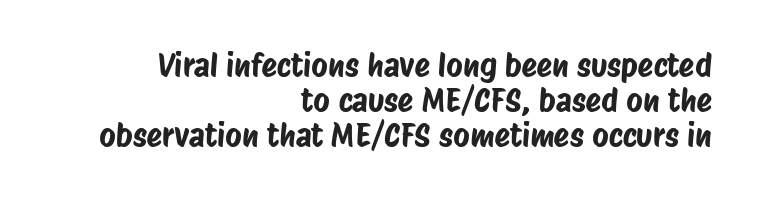
{"serif": "no", "width": "condensed", "stroke_contrast": "low", "x_height": "large", "monospaced": "no", "underline": "no", "align": "right", "line_spacing": "tight", "line_spacing_ratio": 1.1, "letter_spacing": "normal", "letter_spacing_em": 0.0, "glyph_px": 32}
